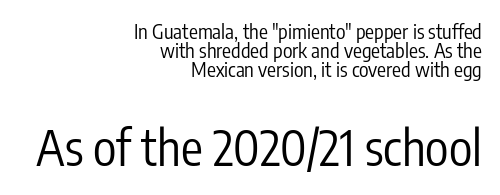
The passage shown stacks its lines with hardly any gap. A typesetter would label this face a sans. Which of the two is more prominent by size? The second, at the bottom. The lines are quadded right. You could not count columns in this text — the font is proportionally spaced. Words float on clear page, feet unadorned.
